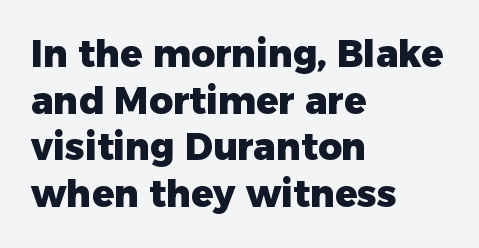
Set as a true bold cut, around the 700 mark. Quick note: interline space is typical. The characters display no serif detailing; their extremities are plain. Compared with a centered layout, this one pins lines to the left instead. The tracking reads as untouched default to a designer's eye. Rule under the text: the space is simply empty.
